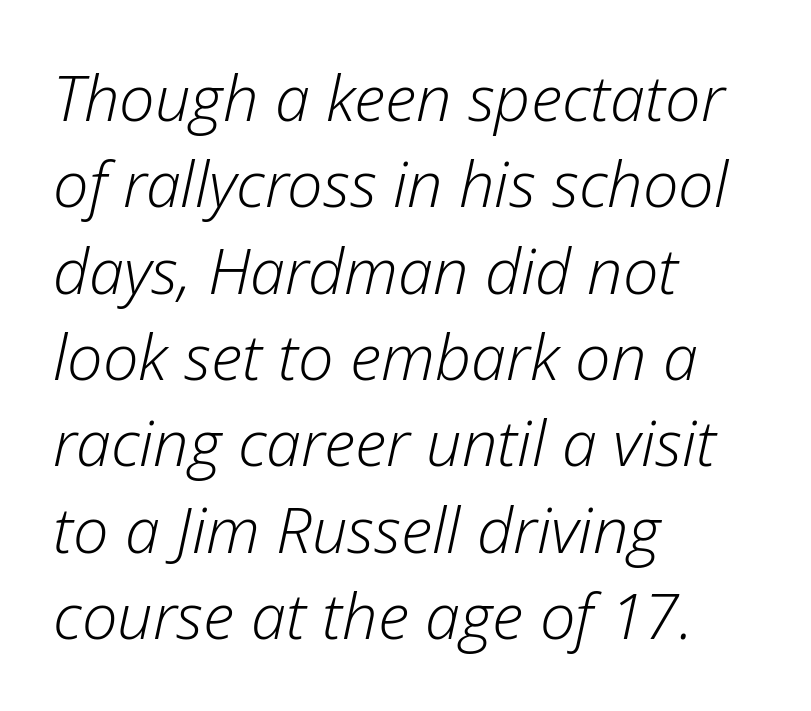
{"italic": "yes", "lean": "right", "slant_degrees": 12, "bold": "no", "weight": "light", "width": "normal", "stroke_contrast": "low", "x_height": "medium", "monospaced": "no", "underline": "no", "align": "left", "line_spacing": "normal", "line_spacing_ratio": 1.37, "letter_spacing": "normal", "letter_spacing_em": 0.0, "glyph_px": 63}
